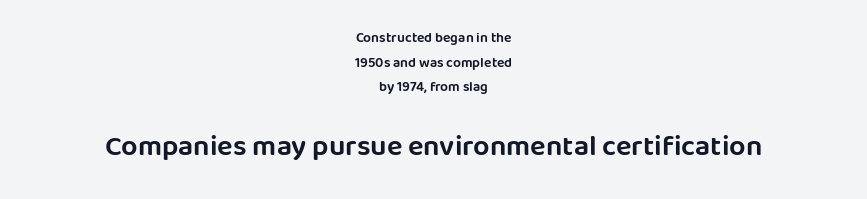
Size hierarchy here favors the trailing block over the leading one. Typeset on center — no edge is straight. Unlike a traditional serif, this face leaves its strokes unadorned. Here the designer chose a conventional face with non-uniform glyph widths. The strip under each line holds only bare page.
